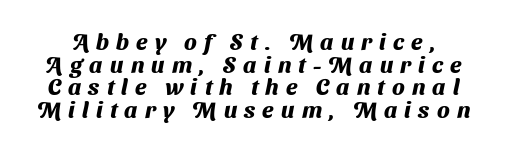
{"bold": "yes", "underline": "no", "line_spacing": "tight", "line_spacing_ratio": 0.98, "letter_spacing": "wide", "letter_spacing_em": 0.31, "glyph_px": 23}
